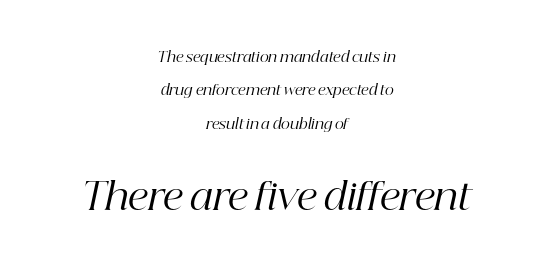
Which of the two is more prominent by size? The second, at the bottom. Only glyphs here, with clear space below each row. Observe the serifs anchoring each vertical stroke in this sample. Tracking value appears to be zero — textbook default spacing. These lines stack symmetrically, like a column narrowing and widening about its center. The typeface has the unassuming heft of standard copy or less.
